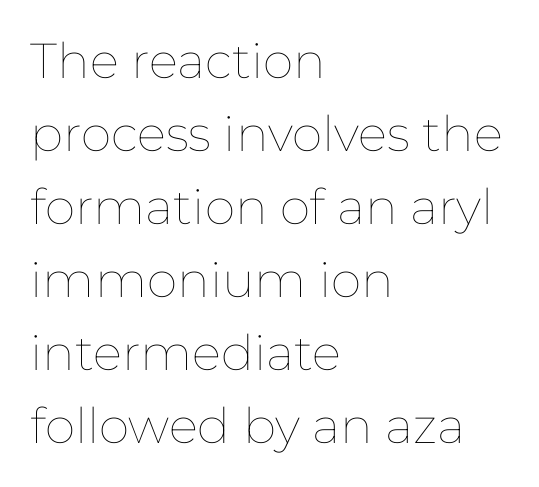
Q: Is the text bold? A: No.
Q: Is the text italic (slanted)? A: No, it is upright.
Q: Is the text underlined? A: No.
Q: How is the paragraph aligned? A: Left-aligned.
Q: Is the spacing between letters normal or unusually wide? A: Normal.
Q: Is the spacing between lines tight, normal or loose? A: Normal.
Q: Width (condensed, normal, or wide)? A: Normal.
Q: Stroke contrast? A: Low.
Q: x-height? A: Medium.
Q: Monospaced? A: No.
